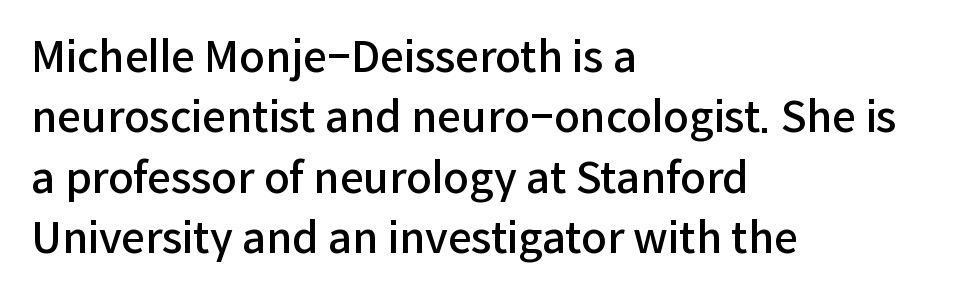
{"serif": "no", "italic": "no", "bold": "semi", "weight": "semibold", "width": "normal", "stroke_contrast": "low", "x_height": "medium", "monospaced": "no", "underline": "no", "align": "left", "line_spacing": "normal", "line_spacing_ratio": 1.44, "letter_spacing": "normal", "letter_spacing_em": 0.0, "glyph_px": 42}
